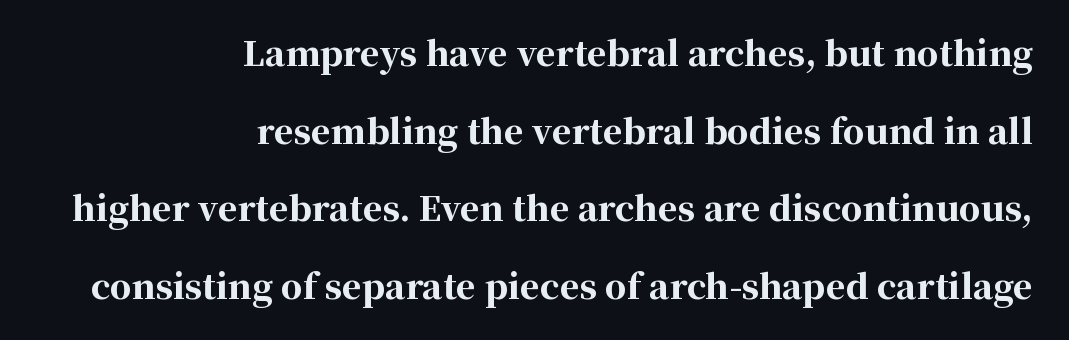
Q: Is the text bold? A: Yes.
Q: Is the text italic (slanted)? A: No, it is upright.
Q: Is the typeface a serif or a sans-serif typeface? A: Serif.
Q: Is the text underlined? A: No.
Q: How is the paragraph aligned? A: Right-aligned.
Q: Is the spacing between letters normal or unusually wide? A: Normal.
Q: Is the spacing between lines tight, normal or loose? A: Loose.
Q: Width (condensed, normal, or wide)? A: Normal.
Q: Stroke contrast? A: High.
Q: x-height? A: Medium.
Q: Monospaced? A: No.
